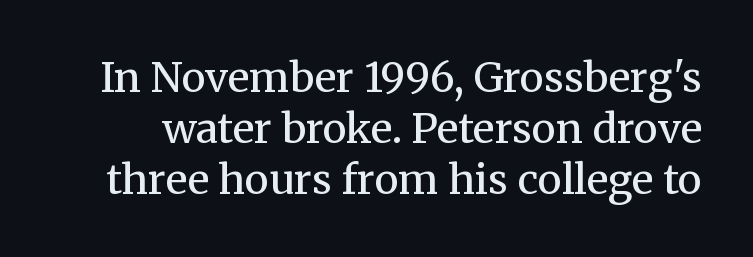
The image shows 41 px regular-weight serif type, upright; set line spacing 1.24x, normal letter spacing, not underlined; medium stroke contrast and a medium x-height.
